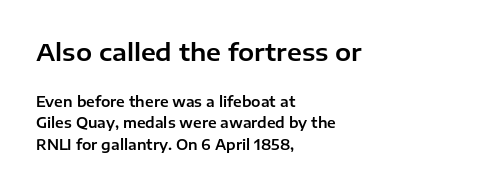
{"italic": "no", "underline": "no", "align": "left", "line_spacing": "normal", "line_spacing_ratio": 1.53, "letter_spacing": "normal", "letter_spacing_em": 0.0, "larger_block": "first", "size_ratio": 1.71, "glyph_px": 24}
